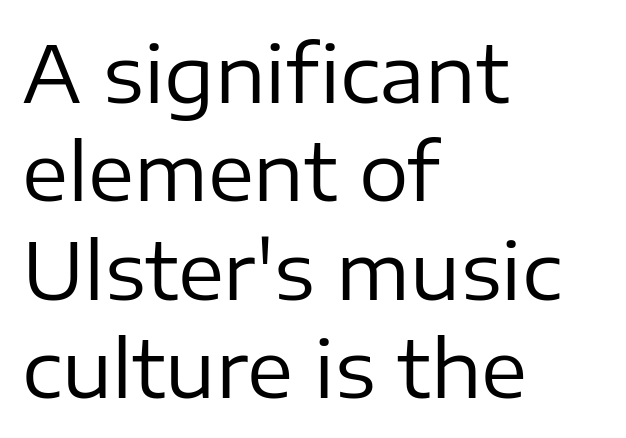
Examine the stroke ends and you'll find no serifs. Spacing verdict: proportional, widths tailored to each character. The specimen reads as upright at a glance. Words appear dense and cohesive because spacing is normal.
